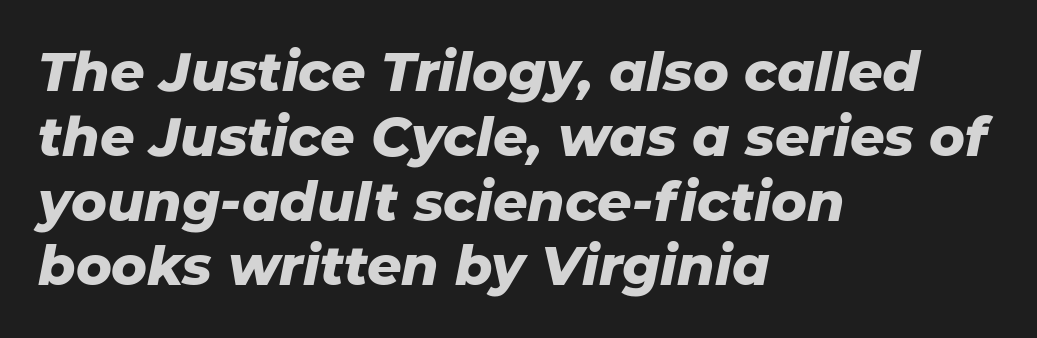
The image shows 54 px heavy type, italic (leaning right); set left-aligned, line spacing 1.2x, normal letter spacing, not underlined; low stroke contrast and a medium x-height.
